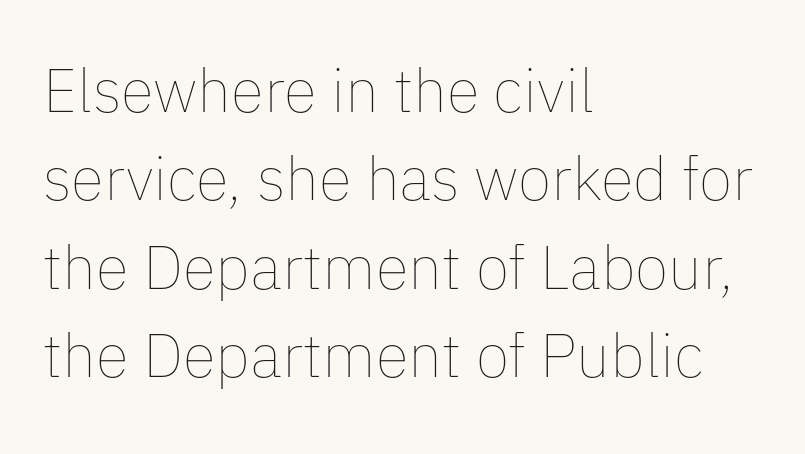
Q: Is the text bold? A: No.
Q: Is the text italic (slanted)? A: No, it is upright.
Q: Is the text underlined? A: No.
Q: How is the paragraph aligned? A: Left-aligned.
Q: Is the spacing between letters normal or unusually wide? A: Normal.
Q: Is the spacing between lines tight, normal or loose? A: Normal.
Q: Width (condensed, normal, or wide)? A: Normal.
Q: Stroke contrast? A: Low.
Q: x-height? A: Medium.
Q: Monospaced? A: No.
